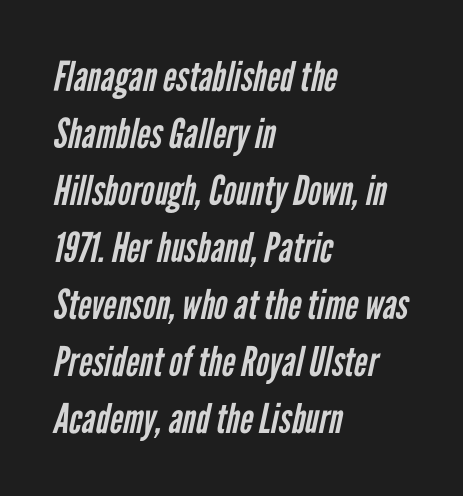
A quiet, ordinary-to-light weight characterises the typeface. Honestly, there is no underline to notice here at all. Spacing verdict: proportional, widths tailored to each character. What's the leading like? Ordinary, nothing unusual. The letters carry no serifs — their stems end cleanly without finishing strokes. Characters follow at the spacing the type designer built in.
